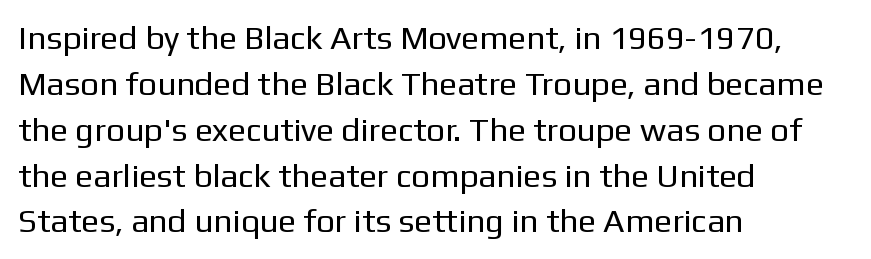
Q: Is the text bold? A: No.
Q: Is the text italic (slanted)? A: No, it is upright.
Q: Is the typeface a serif or a sans-serif typeface? A: Sans-serif.
Q: Is the text underlined? A: No.
Q: How is the paragraph aligned? A: Left-aligned.
Q: Is the spacing between letters normal or unusually wide? A: Normal.
Q: Is the spacing between lines tight, normal or loose? A: Normal.
Q: Width (condensed, normal, or wide)? A: Normal.
Q: Stroke contrast? A: Low.
Q: x-height? A: Medium.
Q: Monospaced? A: No.
